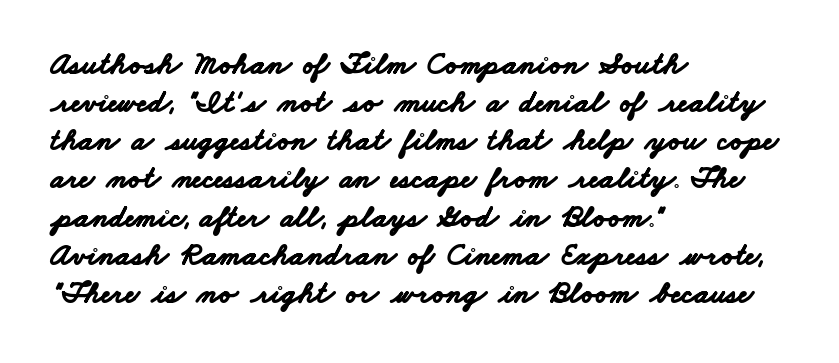
The image shows 31 px bold, wide sans-serif type; set left-aligned, line spacing 1.23x, normal letter spacing, not underlined; low stroke contrast and a small x-height.
